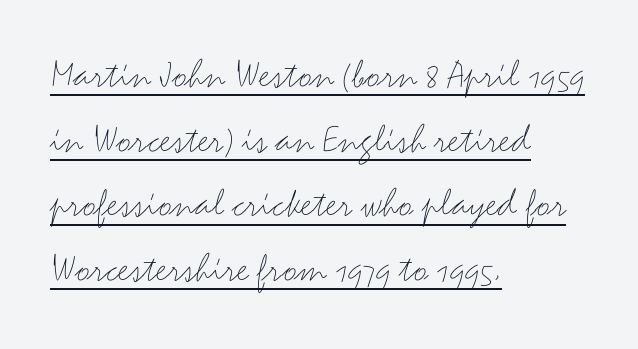
The image shows 42 px thin, wide sans-serif type; set left-aligned, normal line spacing (1.54x), normal letter spacing, underlined; medium stroke contrast and a small x-height.
